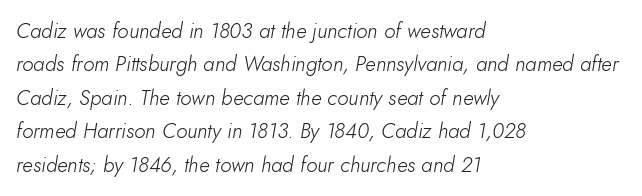
Default kerning and tracking; the words read as compact shapes. The glyphs are unaccompanied by any horizontal stroke below them. No extra ink here — the face is not bold. This sample keeps an unexceptional amount of space between lines. The passage shown leans; its letterforms are oblique.
